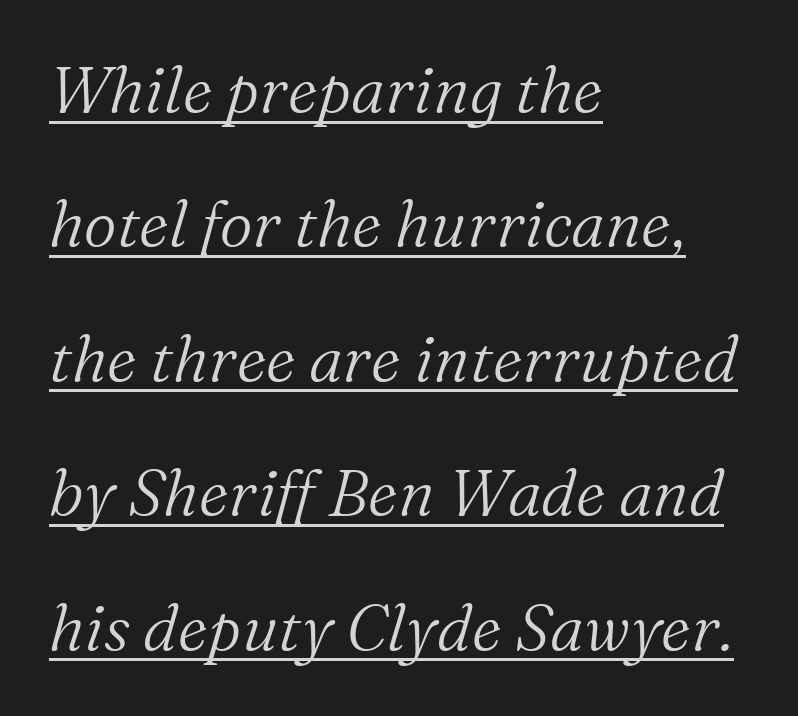
Typographically, this falls in the serif category. This sample uses an oblique cut, with every glyph tilted off the vertical. The gaps between neighbouring characters are ordinary and unremarkable. Compared with undecorated copy, this sample adds a rule below the words.
